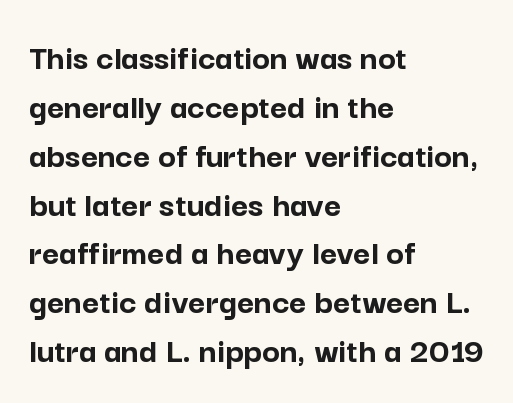
The image shows 37 px semibold sans-serif type, upright; set left-aligned, normal line spacing (1.32x), normal letter spacing, not underlined; low stroke contrast and a medium x-height.
